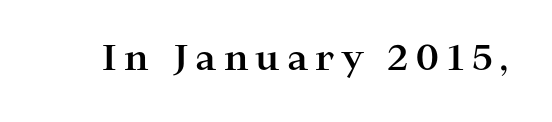
The image shows 35 px bold, wide serif type, upright; set unusually wide letter spacing (+0.2 em), not underlined; high stroke contrast and a medium x-height.
